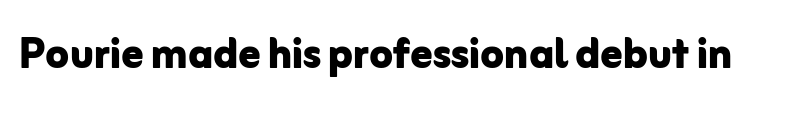
Q: Is the text bold? A: Yes.
Q: Is the text italic (slanted)? A: No, it is upright.
Q: Is the typeface a serif or a sans-serif typeface? A: Sans-serif.
Q: Is the text underlined? A: No.
Q: Is the spacing between letters normal or unusually wide? A: Normal.
Q: Width (condensed, normal, or wide)? A: Normal.
Q: Stroke contrast? A: Low.
Q: x-height? A: Medium.
Q: Monospaced? A: No.
